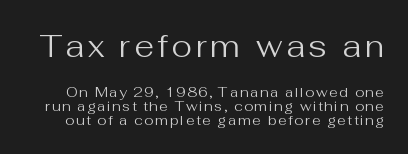
{"serif": "no", "italic": "no", "bold": "no", "weight": "regular", "width": "normal", "stroke_contrast": "medium", "x_height": "medium", "monospaced": "no", "underline": "no", "line_spacing": "tight", "line_spacing_ratio": 1.0, "larger_block": "first", "size_ratio": 2.29, "glyph_px": 32}
